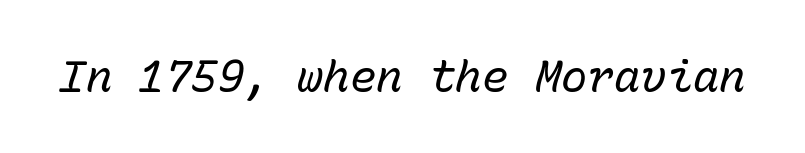
The image shows 44 px regular-weight type, italic (leaning right), monospaced; set normal letter spacing, not underlined; low stroke contrast and a medium x-height.
